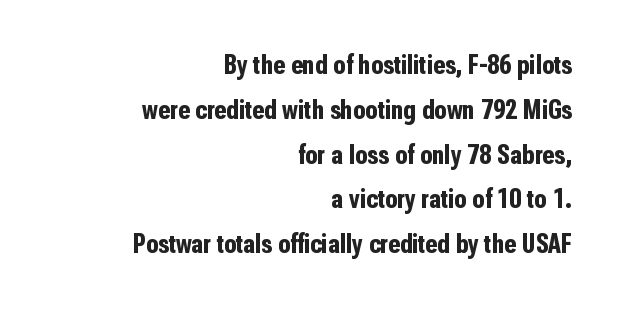
{"serif": "no", "italic": "no", "bold": "yes", "weight": "bold", "width": "condensed", "stroke_contrast": "low", "x_height": "medium", "monospaced": "no", "underline": "no", "align": "right", "line_spacing": "normal", "line_spacing_ratio": 1.6, "letter_spacing": "normal", "letter_spacing_em": 0.0, "glyph_px": 28}
